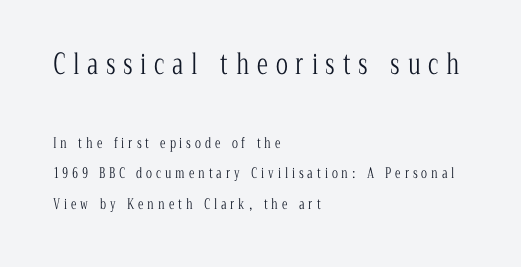
{"serif": "yes", "italic": "no", "bold": "no", "weight": "light", "width": "condensed", "stroke_contrast": "low", "x_height": "medium", "monospaced": "no", "underline": "no", "align": "left", "line_spacing": "loose", "line_spacing_ratio": 2.19, "letter_spacing": "wide", "letter_spacing_em": 0.28, "larger_block": "first", "size_ratio": 2.0, "glyph_px": 28}
